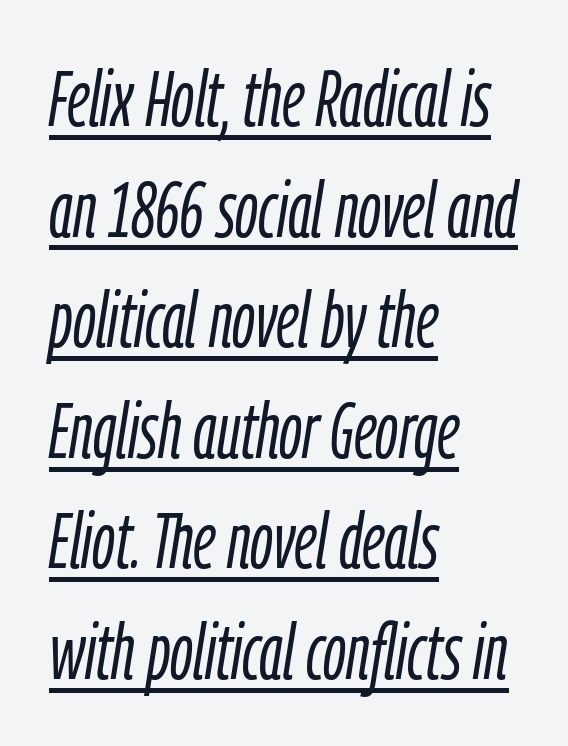
Is the stroke heavy? The answer is a plain regular-or-lighter. Character widths vary here, with narrow letters taking less room than wide ones. Emphasis is given by a line drawn under the lettering. Italic? Definitely — the glyphs are oblique.
